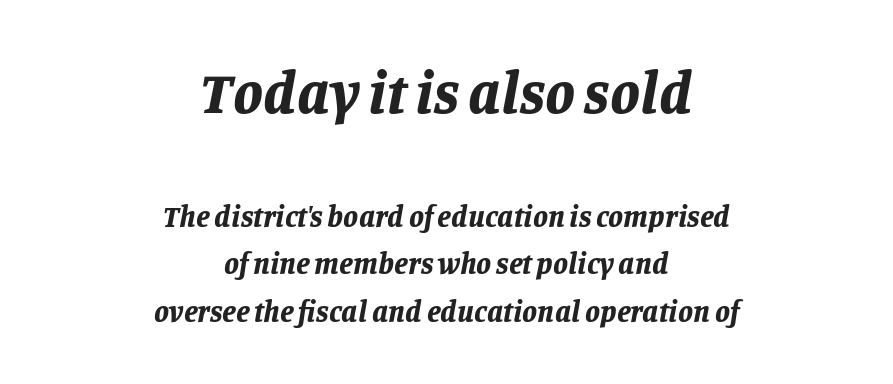
{"italic": "yes", "lean": "right", "slant_degrees": 11, "bold": "yes", "weight": "bold", "width": "normal", "stroke_contrast": "low", "x_height": "large", "monospaced": "no", "underline": "no", "align": "center", "line_spacing": "normal", "line_spacing_ratio": 1.58, "letter_spacing": "normal", "letter_spacing_em": 0.0, "larger_block": "first", "size_ratio": 2.0, "glyph_px": 60}
